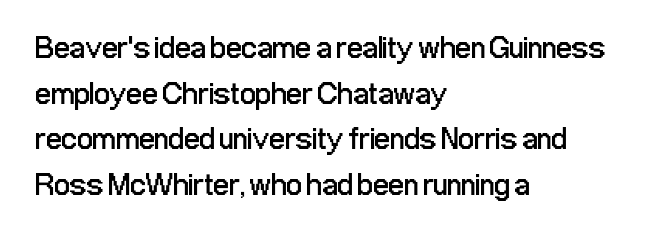
The image shows 31 px regular-weight, condensed sans-serif type, upright; set left-aligned, normal line spacing (1.47x), normal letter spacing, not underlined; low stroke contrast and a medium x-height.
